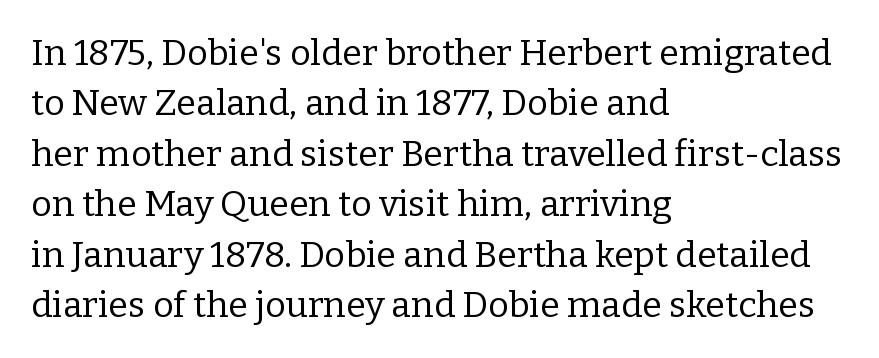
The image shows 36 px regular-weight serif type, upright; set left-aligned, normal line spacing (1.4x), normal letter spacing, not underlined; low stroke contrast and a medium x-height.
